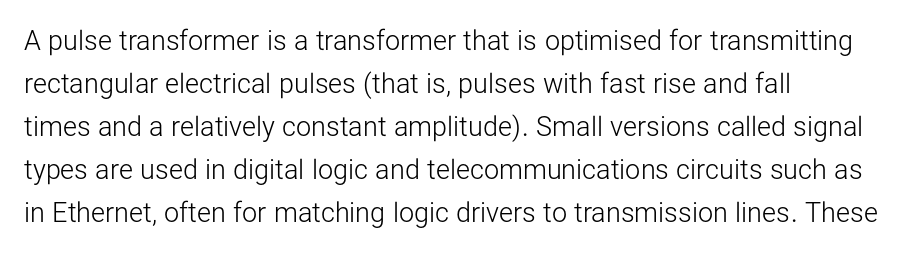
The image shows 27 px text type, upright; set left-aligned, normal line spacing (1.59x), normal letter spacing, not underlined.
